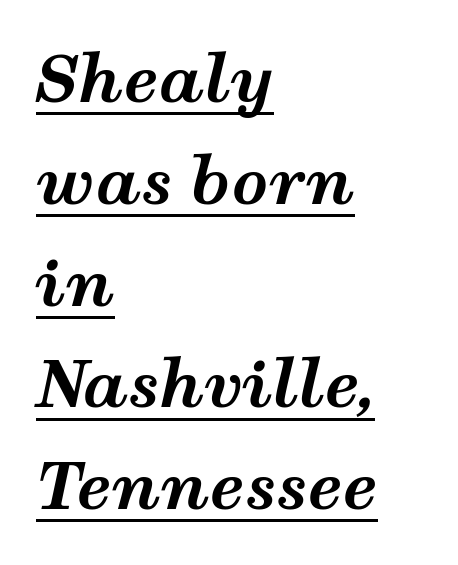
Q: Is the text bold? A: Yes.
Q: Is the text italic (slanted)? A: Yes, it leans right by about 12 degrees.
Q: Is the text underlined? A: Yes.
Q: How is the paragraph aligned? A: Left-aligned.
Q: Is the spacing between letters normal or unusually wide? A: Normal.
Q: Is the spacing between lines tight, normal or loose? A: Normal.
Q: Width (condensed, normal, or wide)? A: Wide.
Q: Stroke contrast? A: Medium.
Q: x-height? A: Medium.
Q: Monospaced? A: No.
